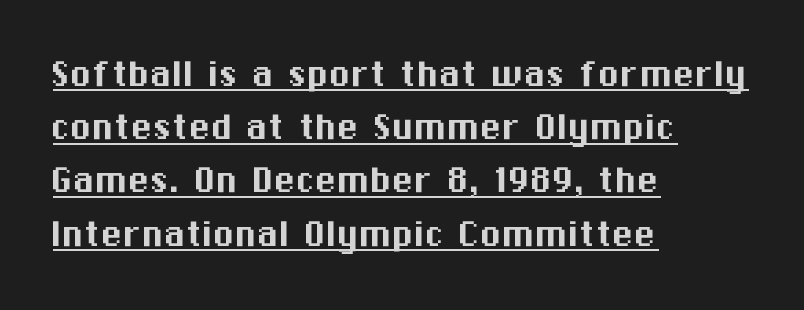
Q: Is the text italic (slanted)? A: No, it is upright.
Q: Is the typeface a serif or a sans-serif typeface? A: Sans-serif.
Q: Is the text underlined? A: Yes.
Q: How is the paragraph aligned? A: Left-aligned.
Q: Is the spacing between letters normal or unusually wide? A: Normal.
Q: Width (condensed, normal, or wide)? A: Normal.
Q: Stroke contrast? A: Medium.
Q: x-height? A: Medium.
Q: Monospaced? A: No.
